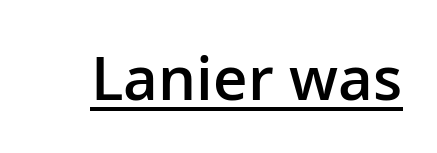
The face used here is rendered with its standard letterfit. The specimen includes a rule beneath the text block's lines. Notice how the stems are strictly vertical — no italics here. Unlike a traditional serif, this face leaves its strokes unadorned. Varying glyph widths throughout — classic text-font behaviour. Notice the strokes are somewhat thickened but not fully heavy: this is a semibold.
